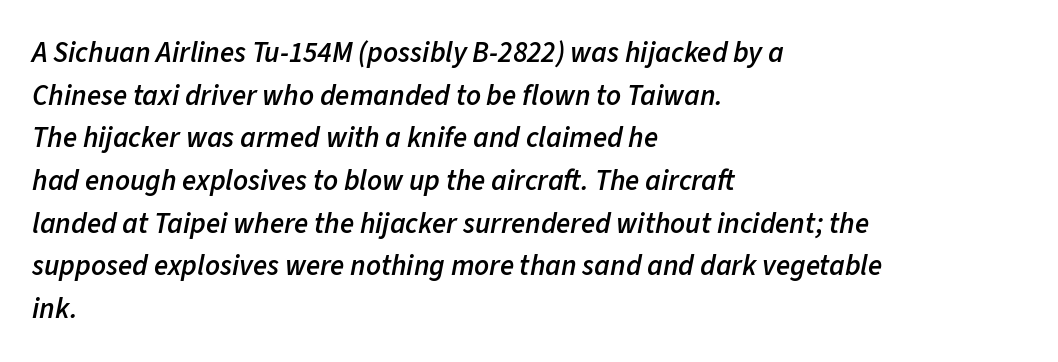
{"italic": "yes", "lean": "right", "slant_degrees": 11, "bold": "semi", "weight": "semibold", "width": "normal", "stroke_contrast": "low", "x_height": "medium", "monospaced": "no", "underline": "no", "align": "left", "line_spacing": "normal", "line_spacing_ratio": 1.47, "letter_spacing": "normal", "letter_spacing_em": 0.0, "glyph_px": 29}
